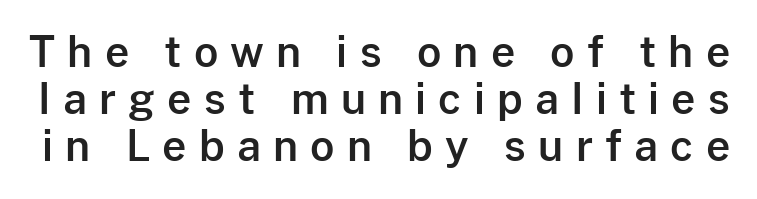
The image shows 42 px sans-serif type, upright; set tight line spacing (1.12x), unusually wide letter spacing (+0.29 em), not underlined; low stroke contrast and a medium x-height.
